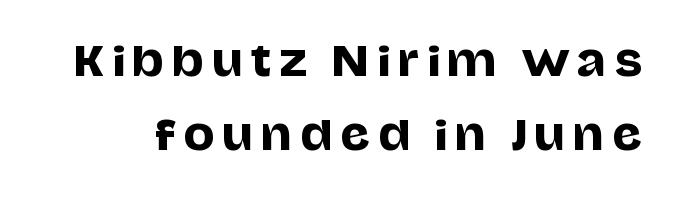
The image shows 41 px sans-serif type, upright; set line spacing 1.81x, not underlined; low stroke contrast and a large x-height.
